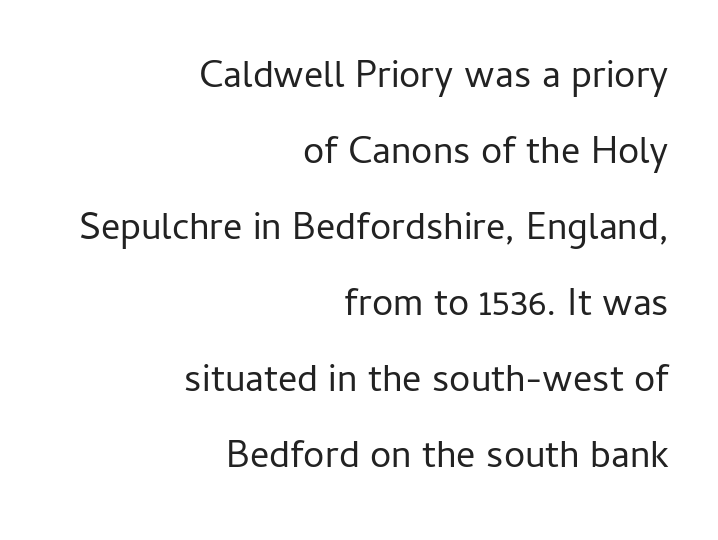
Q: Is the text bold? A: No.
Q: Is the text italic (slanted)? A: No, it is upright.
Q: Is the typeface a serif or a sans-serif typeface? A: Sans-serif.
Q: Is the text underlined? A: No.
Q: How is the paragraph aligned? A: Right-aligned.
Q: Is the spacing between letters normal or unusually wide? A: Normal.
Q: Is the spacing between lines tight, normal or loose? A: Loose.
Q: Width (condensed, normal, or wide)? A: Normal.
Q: Stroke contrast? A: Low.
Q: x-height? A: Medium.
Q: Monospaced? A: No.
